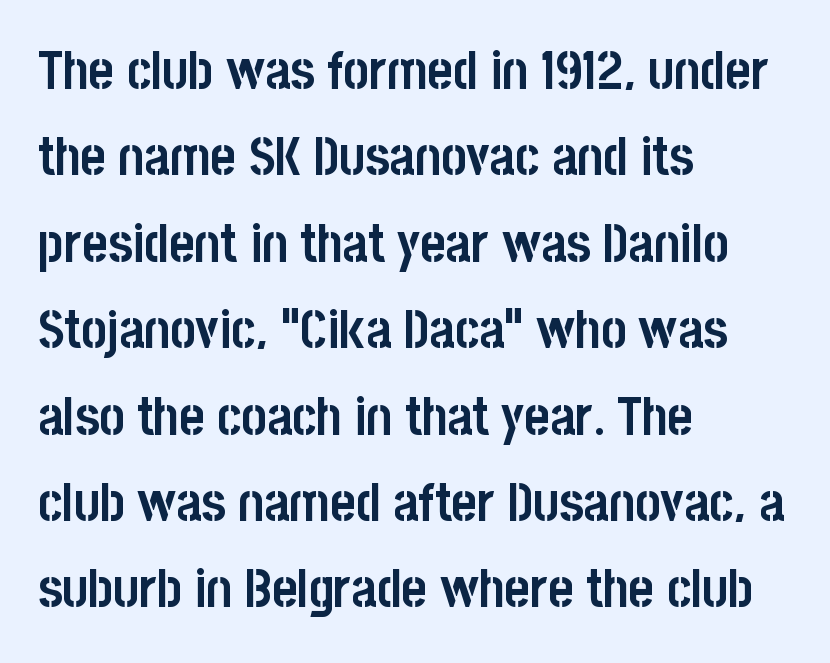
Q: Is the text bold? A: Yes.
Q: Is the text italic (slanted)? A: No, it is upright.
Q: Is the typeface a serif or a sans-serif typeface? A: Sans-serif.
Q: Is the text underlined? A: No.
Q: How is the paragraph aligned? A: Left-aligned.
Q: Is the spacing between letters normal or unusually wide? A: Normal.
Q: Is the spacing between lines tight, normal or loose? A: Normal.
Q: Width (condensed, normal, or wide)? A: Condensed.
Q: Stroke contrast? A: Low.
Q: x-height? A: Large.
Q: Monospaced? A: No.
